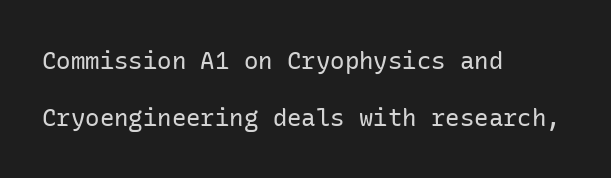
{"italic": "no", "bold": "no", "underline": "no", "align": "left", "line_spacing": "loose", "line_spacing_ratio": 2.38, "letter_spacing": "normal", "letter_spacing_em": 0.0, "glyph_px": 24}
